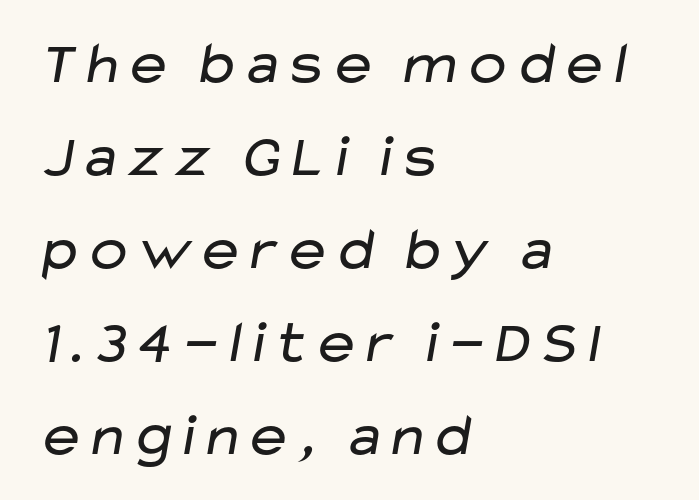
The image shows 60 px regular-weight, wide sans-serif type; set left-aligned, normal line spacing (1.55x), normal letter spacing, not underlined; low stroke contrast and a medium x-height.
